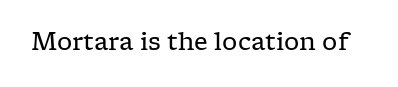
Q: Is the text bold? A: No.
Q: Is the text italic (slanted)? A: No, it is upright.
Q: Is the text underlined? A: No.
Q: Is the spacing between letters normal or unusually wide? A: Normal.
